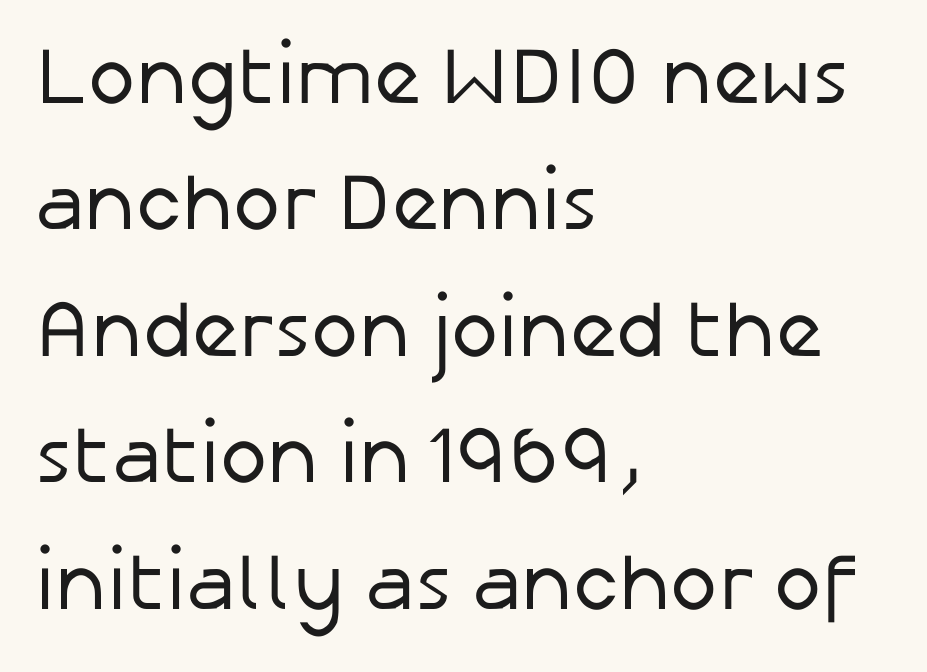
Honestly, the letter spacing is just normal — you wouldn't notice it. The typeface chosen for these lines omits serifs. A roman cut, with each character standing at attention. Looks like regular typesetting: each glyph gets only the width it needs. All the whitespace from short lines collects on the right. Type without underlining.
